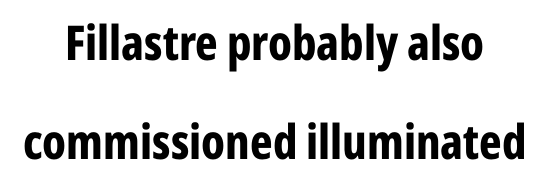
Q: Is the text bold? A: Yes.
Q: Is the text italic (slanted)? A: No, it is upright.
Q: Is the typeface a serif or a sans-serif typeface? A: Sans-serif.
Q: Is the text underlined? A: No.
Q: How is the paragraph aligned? A: Centered.
Q: Is the spacing between letters normal or unusually wide? A: Normal.
Q: Is the spacing between lines tight, normal or loose? A: Loose.
Q: Width (condensed, normal, or wide)? A: Condensed.
Q: Stroke contrast? A: Low.
Q: x-height? A: Medium.
Q: Monospaced? A: No.
